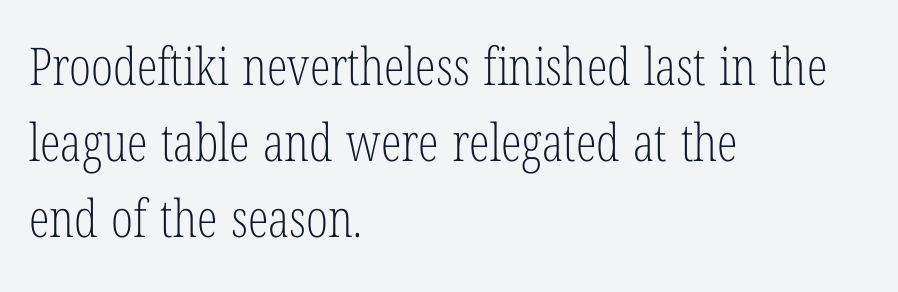
Does extra space separate the letters? No, they use regular spacing. Here the designer chose a conventional face with non-uniform glyph widths. A student would call this left alignment; a typographer would say flush left, rag right. A roman cut, with each character standing at attention.
